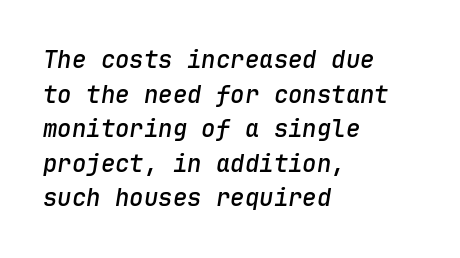
{"italic": "yes", "lean": "right", "slant_degrees": 9, "bold": "semi", "underline": "no", "align": "left", "line_spacing": "normal", "line_spacing_ratio": 1.44, "letter_spacing": "normal", "letter_spacing_em": 0.0, "glyph_px": 24}
